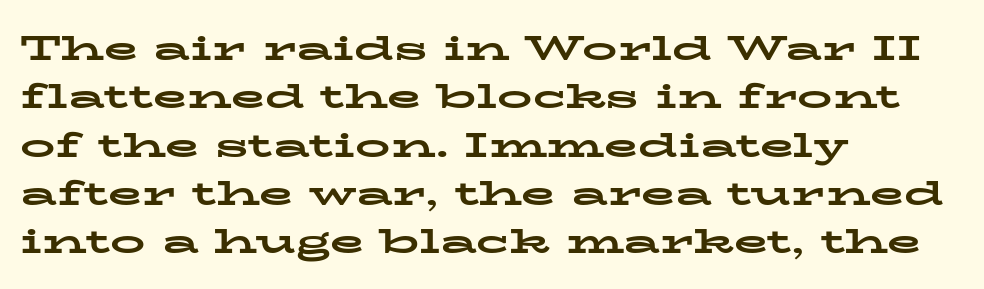
The image shows 35 px bold, wide serif type, upright; set left-aligned, normal line spacing (1.38x), normal letter spacing, not underlined; low stroke contrast and a medium x-height.
